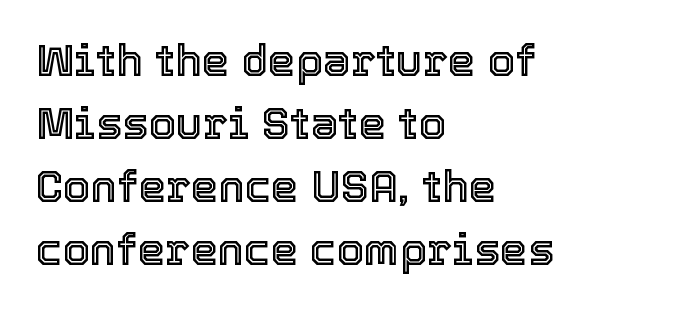
Q: Is the text italic (slanted)? A: No, it is upright.
Q: Is the text underlined? A: No.
Q: How is the paragraph aligned? A: Left-aligned.
Q: Is the spacing between letters normal or unusually wide? A: Normal.
Q: Is the spacing between lines tight, normal or loose? A: Normal.
Q: Width (condensed, normal, or wide)? A: Normal.
Q: x-height? A: Medium.
Q: Monospaced? A: No.
